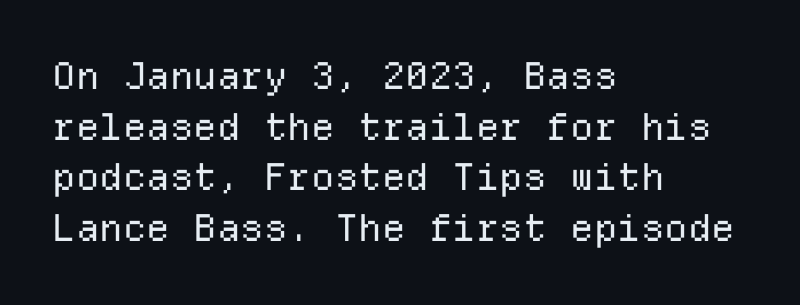
{"serif": "no", "italic": "no", "bold": "no", "weight": "regular", "width": "normal", "stroke_contrast": "low", "x_height": "medium", "monospaced": "yes", "underline": "no", "align": "left", "line_spacing": "normal", "line_spacing_ratio": 1.37, "letter_spacing": "normal", "letter_spacing_em": 0.0, "glyph_px": 37}
